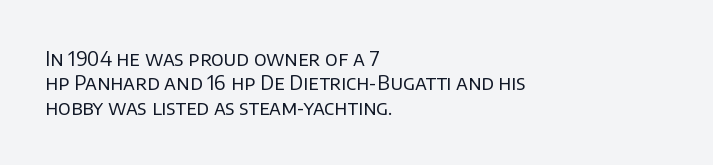
These lines keep a tight, regular rhythm from letter to letter. In CSS terms this would be text-align: left. Weight: in the light-to-regular range. This is roman type, the default non-slanted kind. Decoration check: the copy has no underline.
